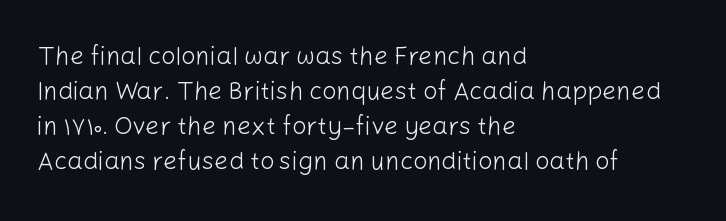
Q: Is the text bold? A: No.
Q: Is the text italic (slanted)? A: No, it is upright.
Q: Is the text underlined? A: No.
Q: How is the paragraph aligned? A: Left-aligned.
Q: Is the spacing between letters normal or unusually wide? A: Normal.
Q: Is the spacing between lines tight, normal or loose? A: Normal.
